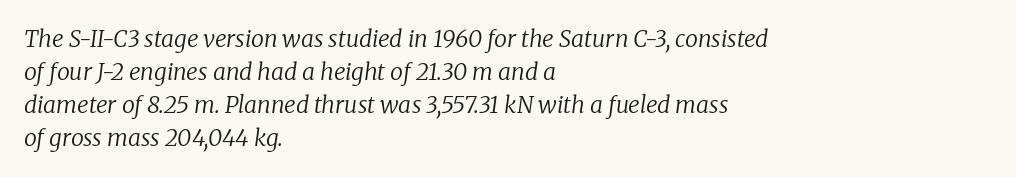
Q: Is the text bold? A: No.
Q: Is the text italic (slanted)? A: Yes, it leans right by about 8 degrees.
Q: Is the text underlined? A: No.
Q: How is the paragraph aligned? A: Left-aligned.
Q: Is the spacing between letters normal or unusually wide? A: Normal.
Q: Is the spacing between lines tight, normal or loose? A: Normal.
